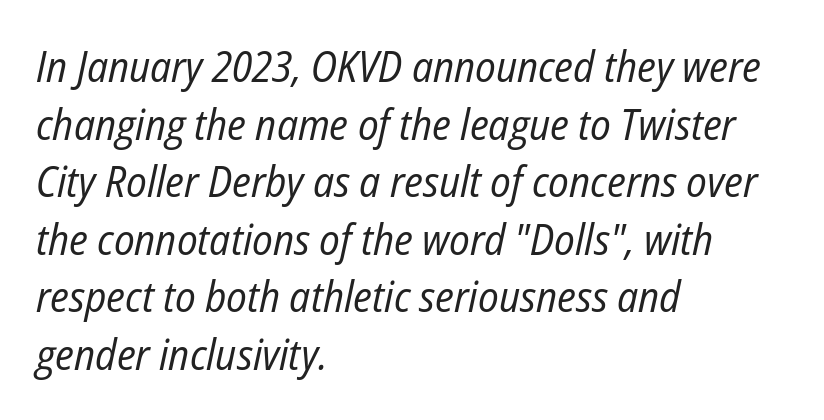
The passage shown has conventional tracking throughout. The line-height multiplier appears to be the usual default. Short and long lines alike share a common starting point at left. Character widths vary here, with narrow letters taking less room than wide ones. Lines of text with bare space underneath.
